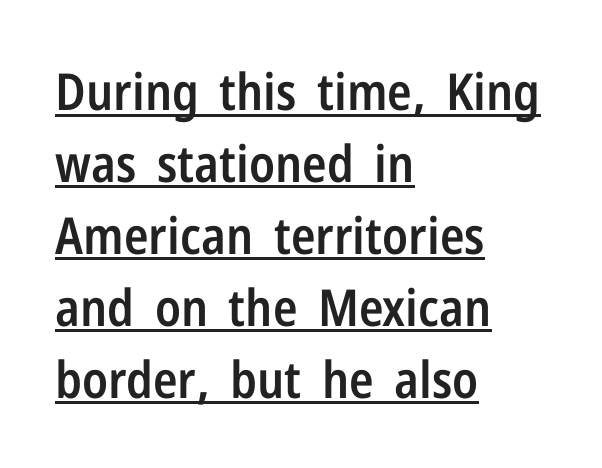
Q: Is the text bold? A: Semi-bold.
Q: Is the text italic (slanted)? A: No, it is upright.
Q: Is the typeface a serif or a sans-serif typeface? A: Sans-serif.
Q: Is the text underlined? A: Yes.
Q: How is the paragraph aligned? A: Left-aligned.
Q: Is the spacing between letters normal or unusually wide? A: Normal.
Q: Is the spacing between lines tight, normal or loose? A: Normal.
Q: Width (condensed, normal, or wide)? A: Condensed.
Q: Stroke contrast? A: Low.
Q: x-height? A: Medium.
Q: Monospaced? A: No.
